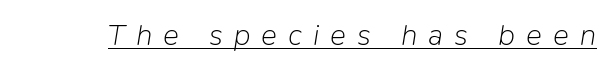
The image shows 30 px light type, italic (leaning right); set unusually wide letter spacing (+0.37 em), underlined; low stroke contrast and a medium x-height.
